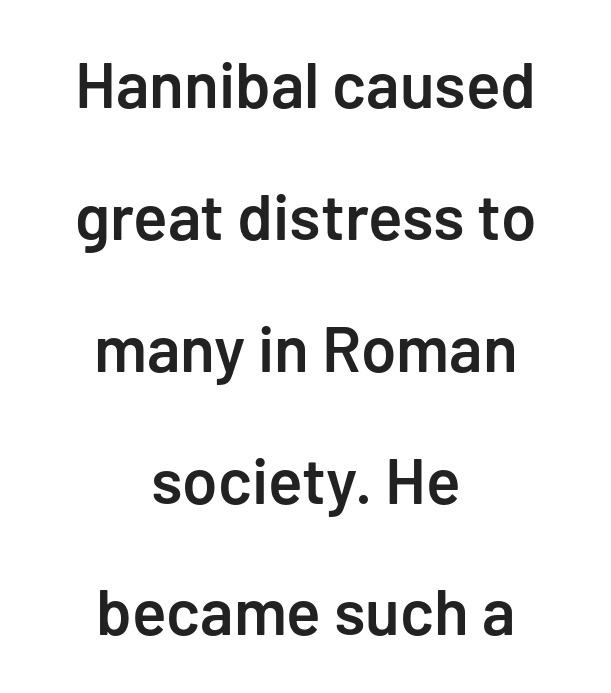
To sum up the face: it is a sans, with no serifs. Type without underlining. Character widths vary here, with narrow letters taking less room than wide ones. Baseline-to-baseline distance is far greater than the letter height. Students, this is semibold: more ink than regular, less than bold.
